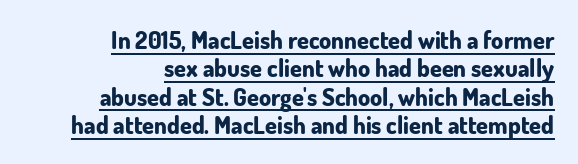
{"italic": "no", "bold": "yes", "underline": "yes", "align": "right", "line_spacing_ratio": 1.18, "letter_spacing": "normal", "letter_spacing_em": 0.0, "glyph_px": 24}
